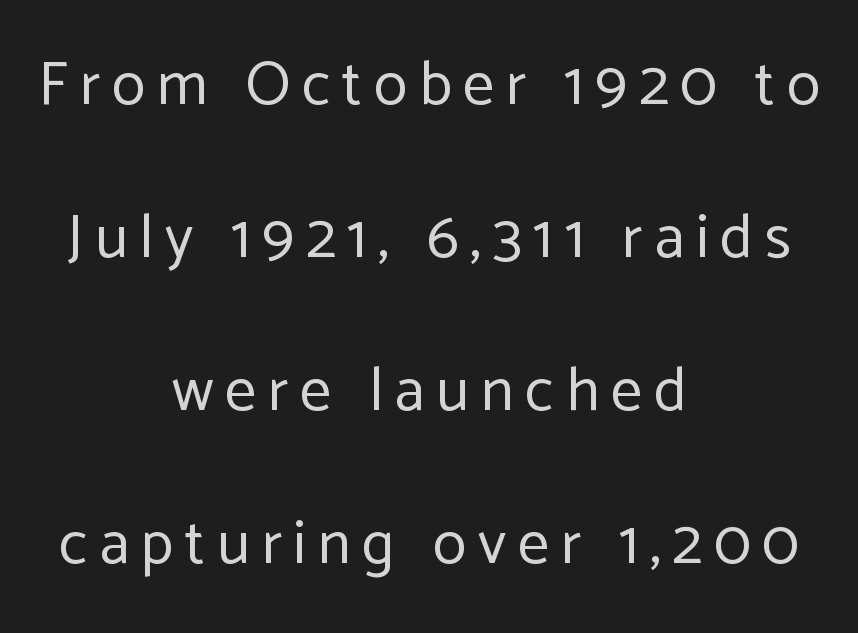
The image shows 62 px regular-weight sans-serif type, upright; set centered, loose line spacing (2.47x), not underlined; low stroke contrast and a medium x-height.
